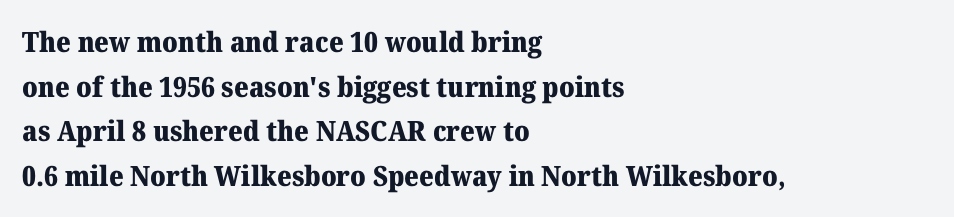
Between one letter and the next there's only the usual sliver of space. Whoever set this chose a conventional vertical rhythm. Glance below the letters and you will spot only blank space. The passage shown is typed in a proportional face where columns would drift. Plenty of ink on the page — the face is bold. Check where the strokes stop: tiny serifs finish them off.
